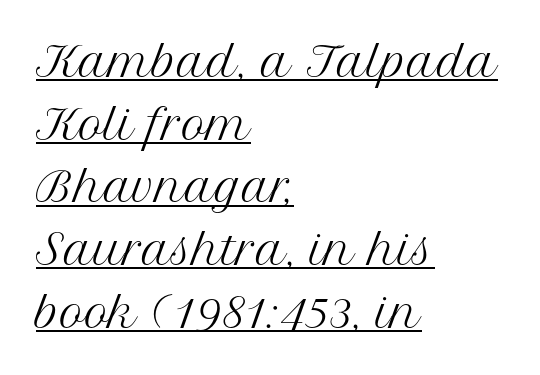
The image shows 41 px regular-weight serif type; set left-aligned, normal line spacing (1.53x), normal letter spacing, underlined; medium stroke contrast and a medium x-height.
